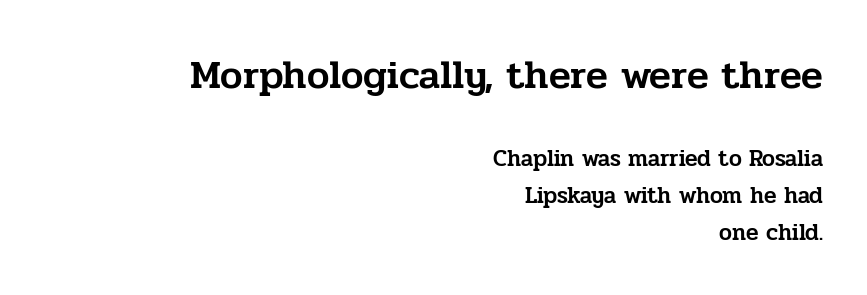
Rule under the text: the space is simply empty. These lines keep a tight, regular rhythm from letter to letter. This sample uses an upright cut, with every glyph sitting square on the baseline. Size contrast runs from large at the top to small at the bottom.
